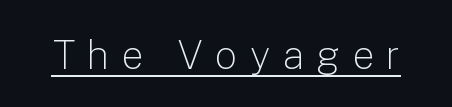
Every stem runs plumb, perpendicular to the baseline. Display-style spreading of the glyphs; the letterfit is very open. This sample has the flowing, uneven cadence of proportional lettering. Font category for this specimen: sans-serif. Summary of weight: not heavy and not bold. Has an underline been added? It has.
